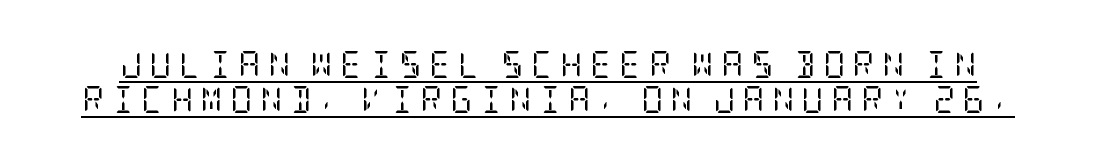
{"italic": "no", "bold": "no", "underline": "yes", "line_spacing": "normal", "line_spacing_ratio": 1.29, "letter_spacing": "wide", "letter_spacing_em": 0.28, "glyph_px": 27}
